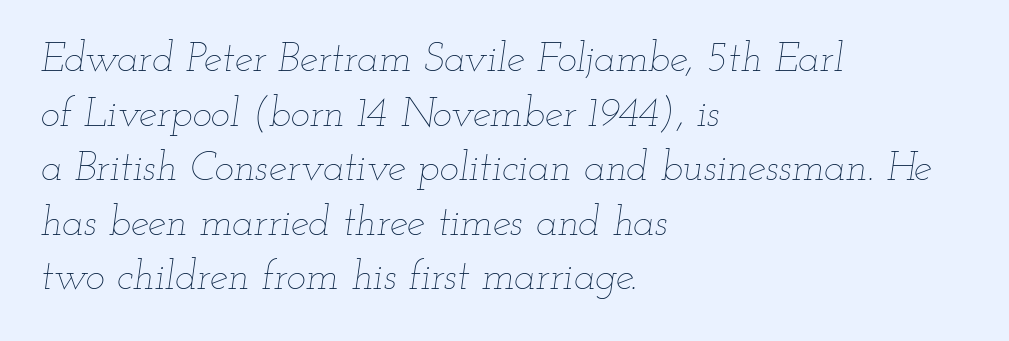
{"italic": "yes", "lean": "right", "slant_degrees": 12, "bold": "no", "weight": "thin", "width": "wide", "stroke_contrast": "low", "x_height": "small", "monospaced": "no", "underline": "no", "align": "left", "line_spacing": "normal", "line_spacing_ratio": 1.33, "letter_spacing": "normal", "letter_spacing_em": 0.0, "glyph_px": 41}
